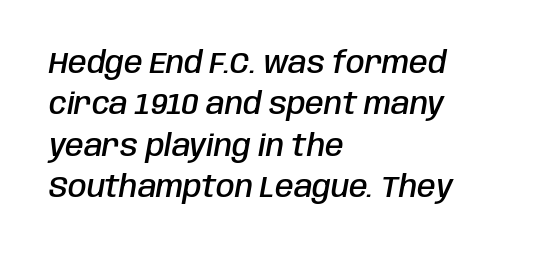
{"italic": "yes", "lean": "right", "slant_degrees": 10, "bold": "semi", "weight": "semibold", "width": "condensed", "stroke_contrast": "low", "x_height": "large", "monospaced": "no", "underline": "no", "align": "left", "line_spacing": "normal", "line_spacing_ratio": 1.38, "letter_spacing": "normal", "letter_spacing_em": 0.0, "glyph_px": 30}
